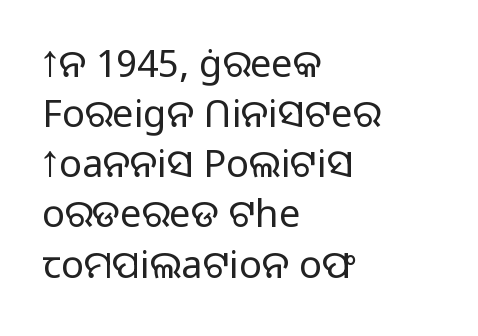
The ragged edge is on the right, which tells us the setting is flush left. Here the designer chose a conventional face with non-uniform glyph widths. This rendering employs a face without finishing strokes, i.e., a sans-serif. Does the lettering tilt? It doesn't — this is upright. Honestly, the row spacing looks completely unremarkable. The space beneath each line is pristine and unruled.
